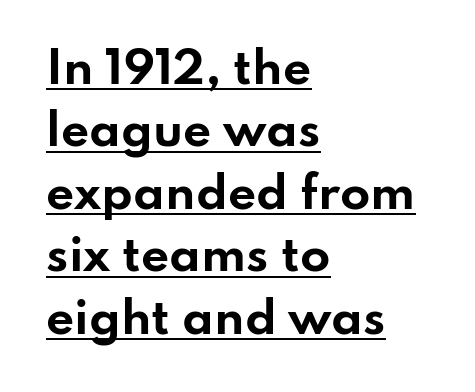
{"serif": "no", "italic": "no", "bold": "yes", "weight": "bold", "width": "wide", "stroke_contrast": "low", "x_height": "small", "monospaced": "no", "underline": "yes", "align": "left", "line_spacing": "normal", "line_spacing_ratio": 1.42, "letter_spacing": "normal", "letter_spacing_em": 0.0, "glyph_px": 44}
